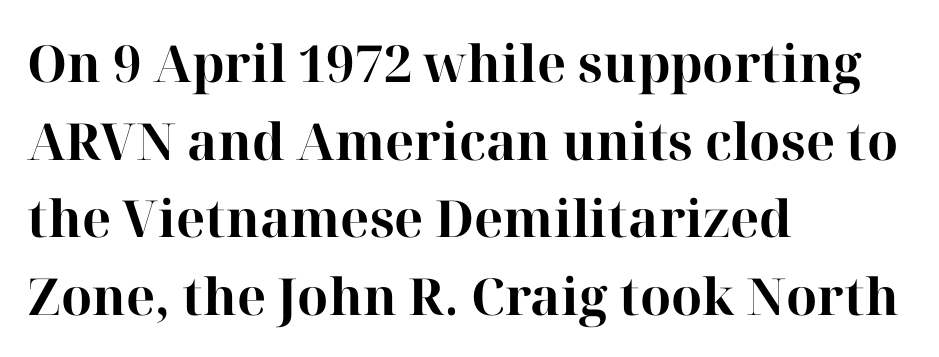
{"serif": "yes", "italic": "no", "bold": "yes", "weight": "bold", "width": "normal", "stroke_contrast": "high", "x_height": "medium", "monospaced": "no", "underline": "no", "align": "left", "line_spacing": "normal", "line_spacing_ratio": 1.52, "letter_spacing": "normal", "letter_spacing_em": 0.0, "glyph_px": 51}
